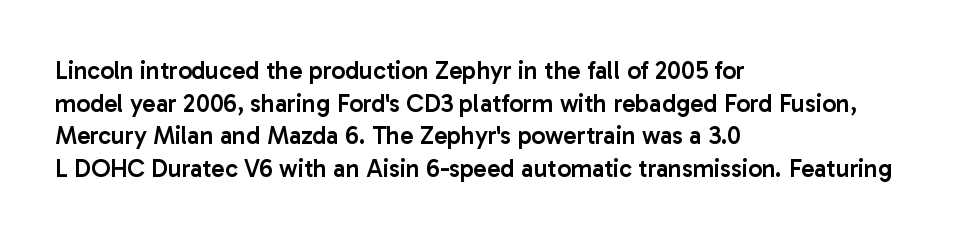
Q: Is the text bold? A: Semi-bold.
Q: Is the text italic (slanted)? A: No, it is upright.
Q: Is the text underlined? A: No.
Q: How is the paragraph aligned? A: Left-aligned.
Q: Is the spacing between letters normal or unusually wide? A: Normal.
Q: Is the spacing between lines tight, normal or loose? A: Normal.
